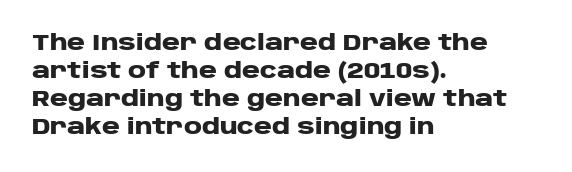
Q: Is the text bold? A: Yes.
Q: Is the text italic (slanted)? A: No, it is upright.
Q: Is the text underlined? A: No.
Q: How is the paragraph aligned? A: Left-aligned.
Q: Is the spacing between letters normal or unusually wide? A: Normal.
Q: Is the spacing between lines tight, normal or loose? A: Normal.
